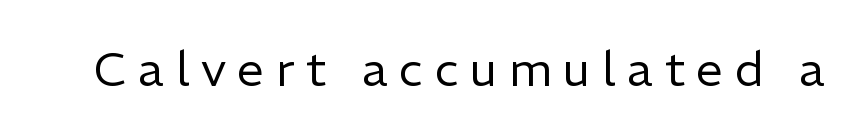
Q: Is the text bold? A: No.
Q: Is the text italic (slanted)? A: No, it is upright.
Q: Is the typeface a serif or a sans-serif typeface? A: Sans-serif.
Q: Is the text underlined? A: No.
Q: Is the spacing between letters normal or unusually wide? A: Unusually wide.
Q: Width (condensed, normal, or wide)? A: Normal.
Q: Stroke contrast? A: Low.
Q: x-height? A: Medium.
Q: Monospaced? A: No.
